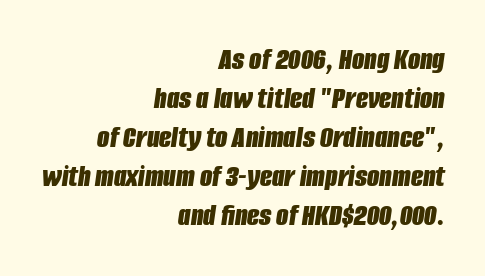
Italic? Definitely — the glyphs are oblique. Which margin do the lines hug? The right one — the left edge is uneven. The space directly below the letters is spotless. Caption: bold face, heavy strokes. Observe the ordinary spacing: letters are neighbours, not strangers. The passage shown is typed in a proportional face where columns would drift.
